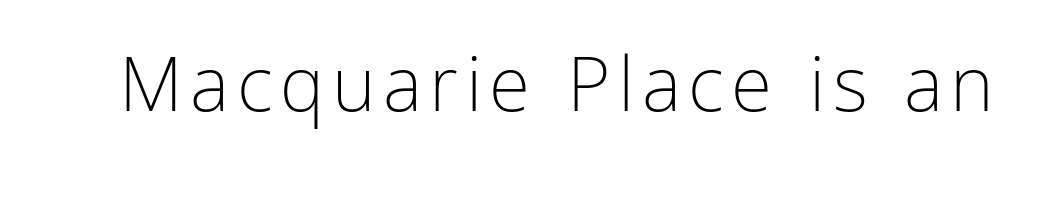
Q: Is the text bold? A: No.
Q: Is the text italic (slanted)? A: No, it is upright.
Q: Is the typeface a serif or a sans-serif typeface? A: Sans-serif.
Q: Is the text underlined? A: No.
Q: Width (condensed, normal, or wide)? A: Normal.
Q: Stroke contrast? A: Low.
Q: x-height? A: Medium.
Q: Monospaced? A: No.
